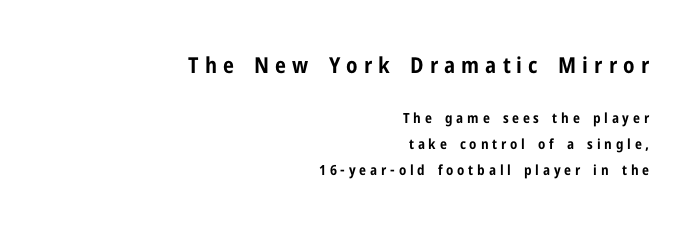
{"italic": "no", "bold": "yes", "underline": "no", "align": "right", "line_spacing_ratio": 1.84, "letter_spacing": "wide", "letter_spacing_em": 0.27, "larger_block": "first", "size_ratio": 1.57, "glyph_px": 22}
